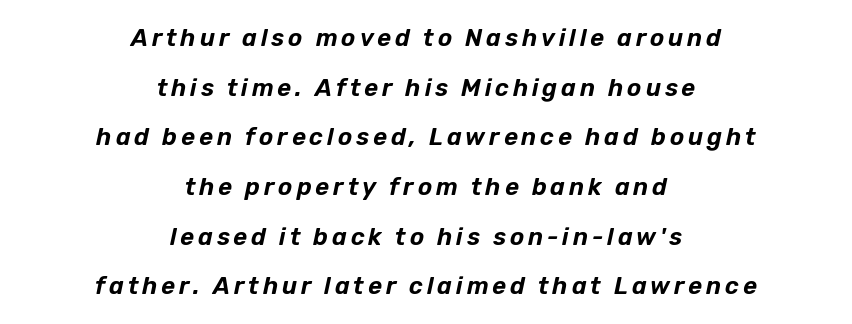
{"italic": "yes", "lean": "right", "slant_degrees": 12, "underline": "no", "align": "center", "line_spacing": "loose", "line_spacing_ratio": 2.07, "glyph_px": 24}
